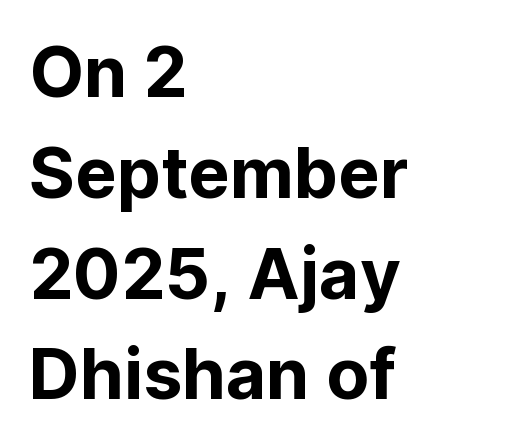
Q: Is the text italic (slanted)? A: No, it is upright.
Q: Is the typeface a serif or a sans-serif typeface? A: Sans-serif.
Q: Is the text underlined? A: No.
Q: How is the paragraph aligned? A: Left-aligned.
Q: Is the spacing between letters normal or unusually wide? A: Normal.
Q: Is the spacing between lines tight, normal or loose? A: Normal.
Q: Width (condensed, normal, or wide)? A: Normal.
Q: Stroke contrast? A: Low.
Q: x-height? A: Medium.
Q: Monospaced? A: No.
